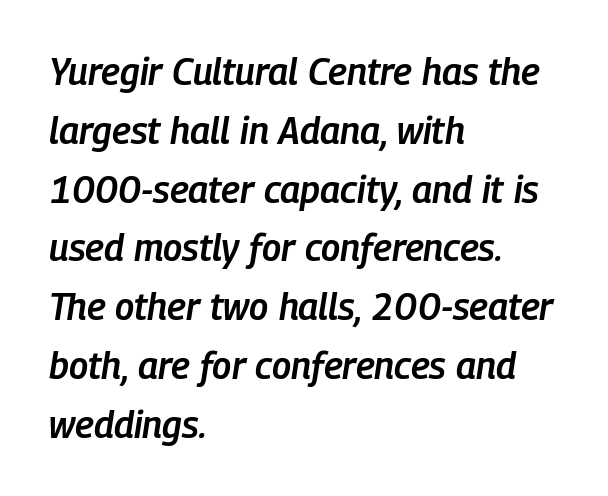
The image shows 37 px semibold, condensed type, italic (leaning right); set left-aligned, normal line spacing (1.59x), normal letter spacing, not underlined; low stroke contrast and a medium x-height.
